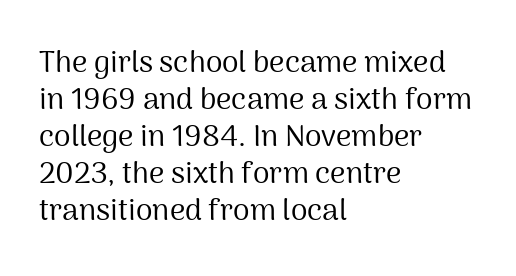
The image shows 30 px regular-weight sans-serif type, upright; set left-aligned, line spacing 1.23x, normal letter spacing, not underlined; medium stroke contrast and a medium x-height.
